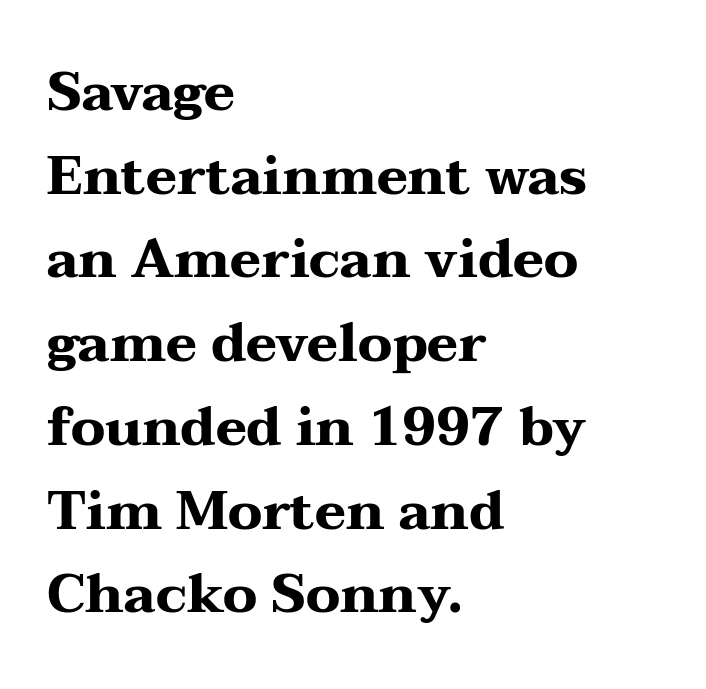
The image shows 53 px heavy, wide serif type, upright; set left-aligned, normal line spacing (1.58x), normal letter spacing, not underlined; medium stroke contrast and a medium x-height.
